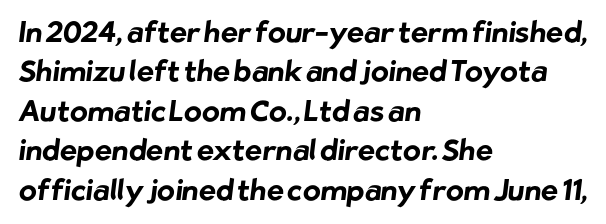
{"serif": "no", "bold": "yes", "weight": "bold", "width": "normal", "stroke_contrast": "low", "x_height": "medium", "monospaced": "no", "underline": "no", "align": "left", "line_spacing": "normal", "line_spacing_ratio": 1.36, "letter_spacing": "normal", "letter_spacing_em": 0.0, "glyph_px": 29}
